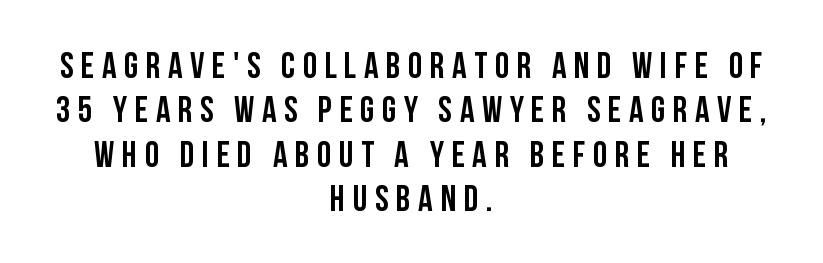
Heft: maximum for text — a bold. The rendering uses natural spacing where letterforms have individual widths. A clean baseline with only descenders dipping below it. The lines are quadded center.
